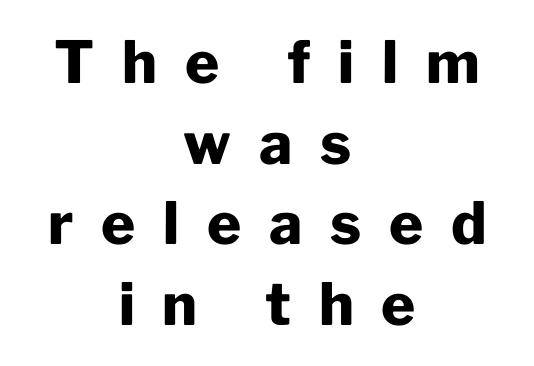
The image shows 58 px heavy sans-serif type, upright; set centered, normal line spacing (1.39x), unusually wide letter spacing (+0.48 em), not underlined; low stroke contrast and a medium x-height.
